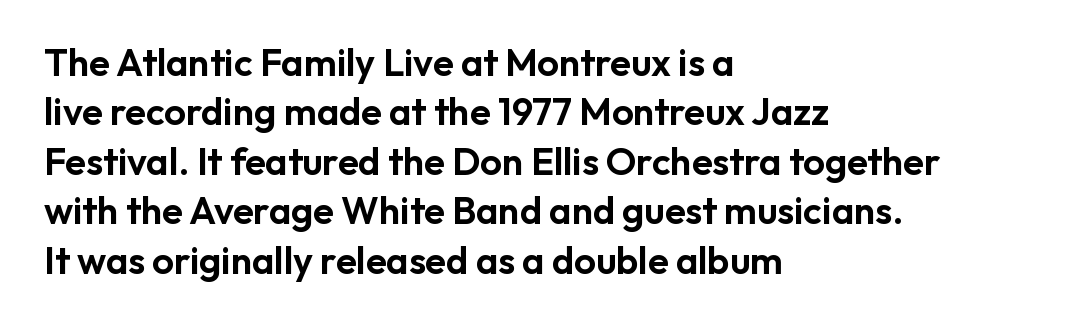
The image shows 38 px sans-serif type, upright; set left-aligned, normal line spacing (1.3x), normal letter spacing, not underlined; low stroke contrast and a medium x-height.
